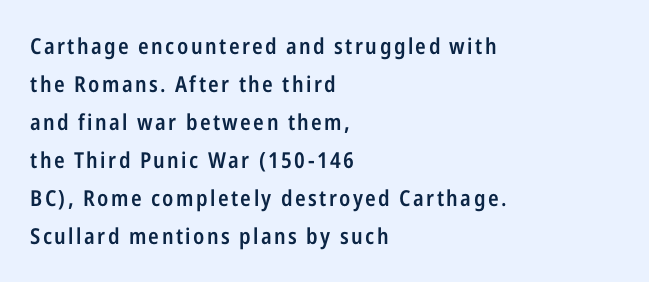
{"italic": "no", "bold": "semi", "underline": "no", "align": "left", "line_spacing_ratio": 1.73, "glyph_px": 22}
